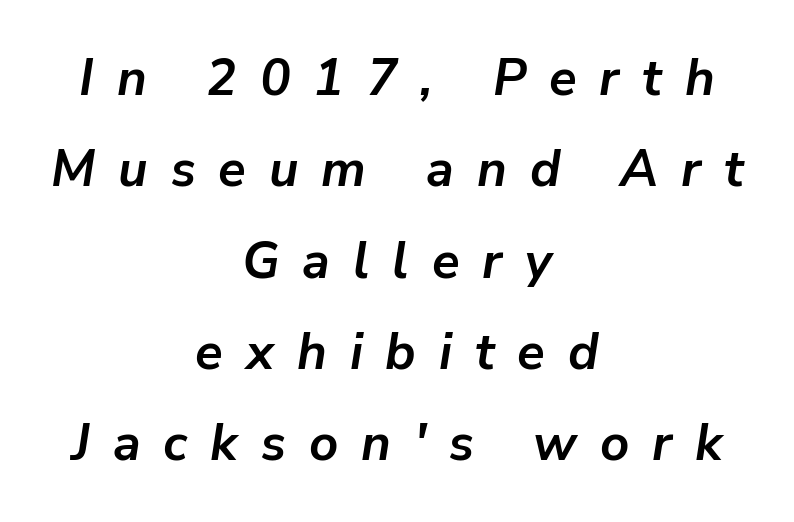
{"italic": "yes", "lean": "right", "slant_degrees": 9, "bold": "yes", "weight": "semibold", "width": "normal", "stroke_contrast": "low", "x_height": "medium", "monospaced": "no", "underline": "no", "align": "center", "line_spacing_ratio": 1.79, "letter_spacing": "wide", "letter_spacing_em": 0.45, "glyph_px": 51}
